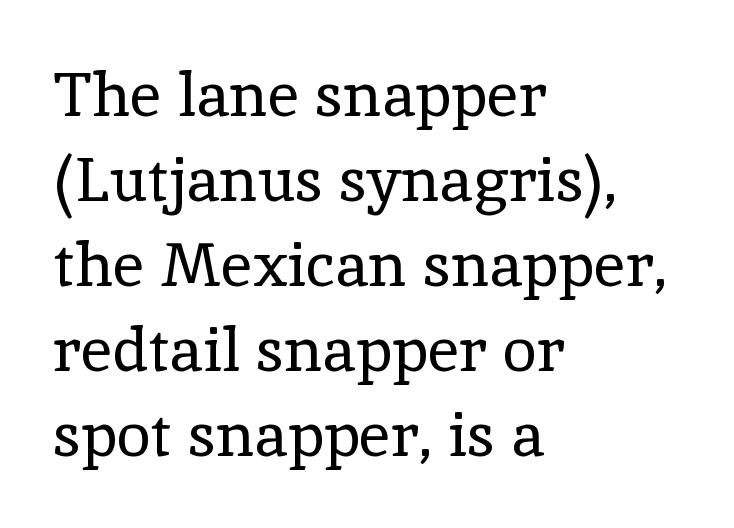
{"serif": "yes", "italic": "no", "bold": "no", "weight": "regular", "width": "normal", "x_height": "medium", "monospaced": "no", "underline": "no", "align": "left", "line_spacing": "normal", "line_spacing_ratio": 1.37, "letter_spacing": "normal", "letter_spacing_em": 0.0, "glyph_px": 62}
